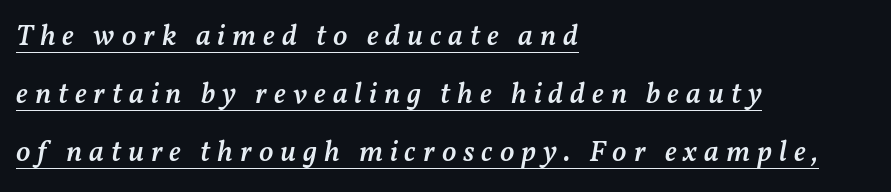
Q: Is the text bold? A: Semi-bold.
Q: Is the text italic (slanted)? A: Yes, it leans right by about 11 degrees.
Q: Is the text underlined? A: Yes.
Q: How is the paragraph aligned? A: Left-aligned.
Q: Is the spacing between letters normal or unusually wide? A: Unusually wide.
Q: Is the spacing between lines tight, normal or loose? A: Loose.
Q: Width (condensed, normal, or wide)? A: Normal.
Q: Stroke contrast? A: Medium.
Q: x-height? A: Medium.
Q: Monospaced? A: No.
